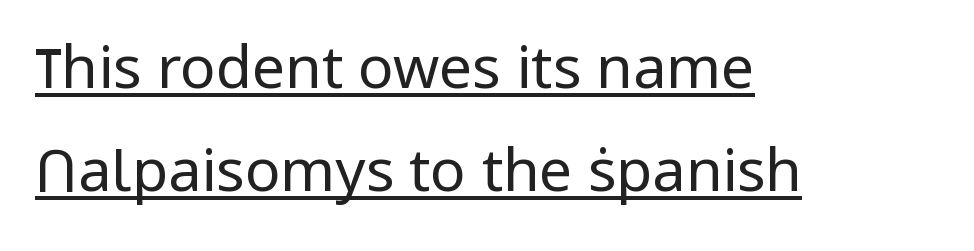
{"serif": "no", "italic": "no", "bold": "no", "weight": "regular", "width": "normal", "stroke_contrast": "low", "x_height": "medium", "monospaced": "no", "underline": "yes", "align": "left", "line_spacing_ratio": 1.74, "letter_spacing": "normal", "letter_spacing_em": 0.0, "glyph_px": 59}
